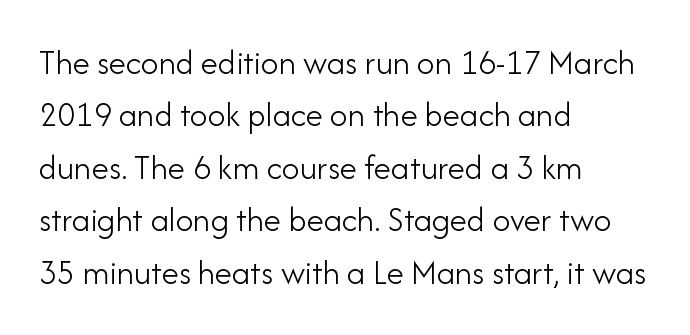
The image shows 35 px light sans-serif type, upright; set left-aligned, normal line spacing (1.5x), normal letter spacing, not underlined; low stroke contrast and a small x-height.
